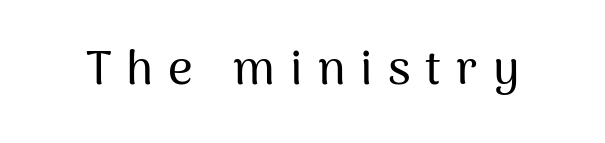
{"serif": "no", "italic": "no", "width": "normal", "stroke_contrast": "medium", "x_height": "medium", "monospaced": "no", "underline": "no", "letter_spacing": "wide", "letter_spacing_em": 0.31, "glyph_px": 48}
